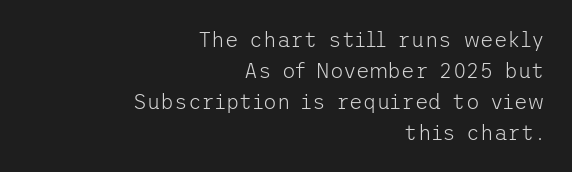
Honestly, the letter spacing is just normal — you wouldn't notice it. Does the leading feel generous? No, just average. The typography opts for an upright posture over an oblique one. Does the copy run flush right? Yes — the right margin is perfectly even. The area under the type is left untouched. Weight class: somewhere from thin through regular.
